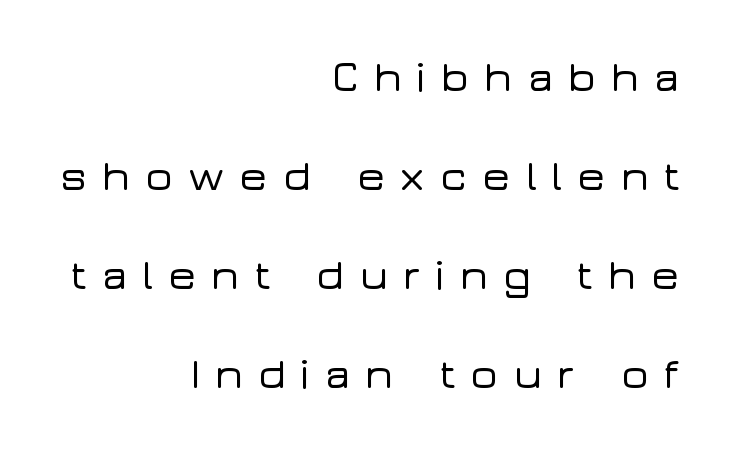
The image shows 43 px wide sans-serif type, upright; set right-aligned, loose line spacing (2.3x), unusually wide letter spacing (+0.32 em), not underlined; low stroke contrast and a medium x-height.
